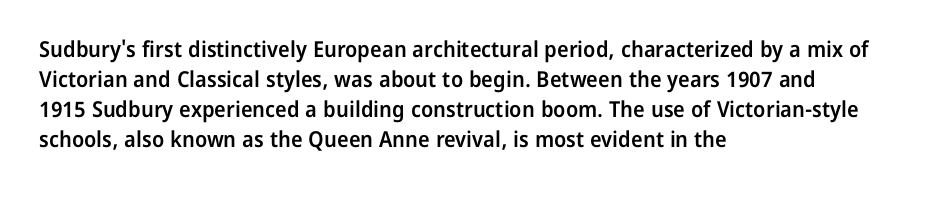
{"italic": "no", "bold": "semi", "underline": "no", "align": "left", "line_spacing": "normal", "line_spacing_ratio": 1.37, "letter_spacing": "normal", "letter_spacing_em": 0.0, "glyph_px": 22}
